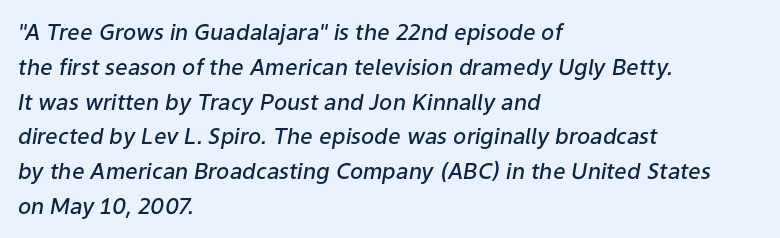
Q: Is the text bold? A: Semi-bold.
Q: Is the text italic (slanted)? A: Yes, it leans right by about 9 degrees.
Q: Is the text underlined? A: No.
Q: How is the paragraph aligned? A: Left-aligned.
Q: Is the spacing between letters normal or unusually wide? A: Normal.
Q: Is the spacing between lines tight, normal or loose? A: Normal.
